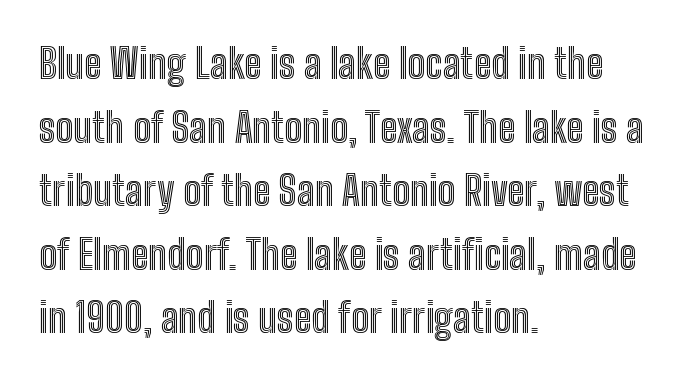
The image shows 40 px condensed type, upright; set left-aligned, normal line spacing (1.59x), normal letter spacing, not underlined; a medium x-height.
